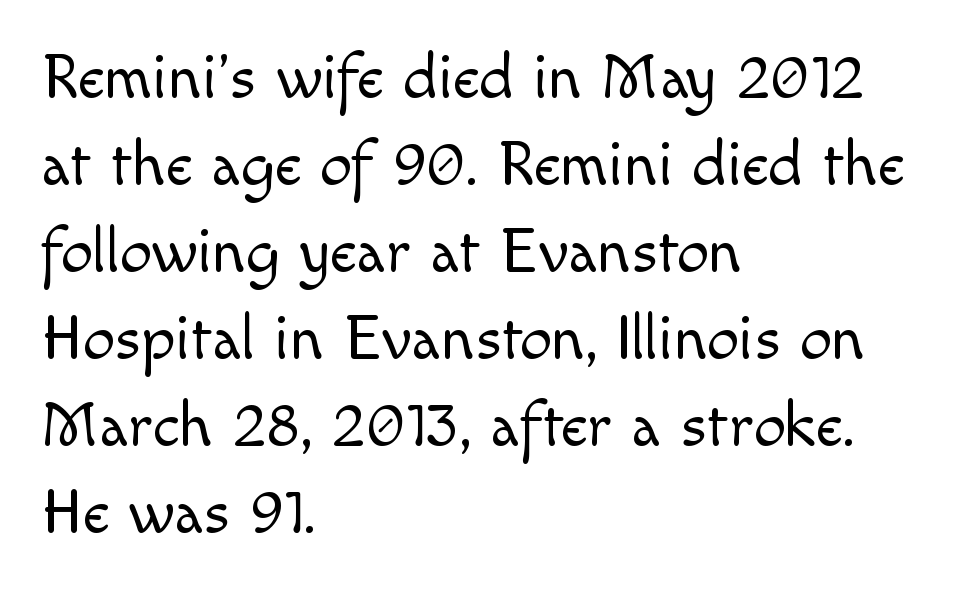
Q: Is the text bold? A: No.
Q: Is the text italic (slanted)? A: No, it is upright.
Q: Is the typeface a serif or a sans-serif typeface? A: Sans-serif.
Q: Is the text underlined? A: No.
Q: How is the paragraph aligned? A: Left-aligned.
Q: Is the spacing between letters normal or unusually wide? A: Normal.
Q: Is the spacing between lines tight, normal or loose? A: Normal.
Q: Width (condensed, normal, or wide)? A: Normal.
Q: x-height? A: Small.
Q: Monospaced? A: No.
